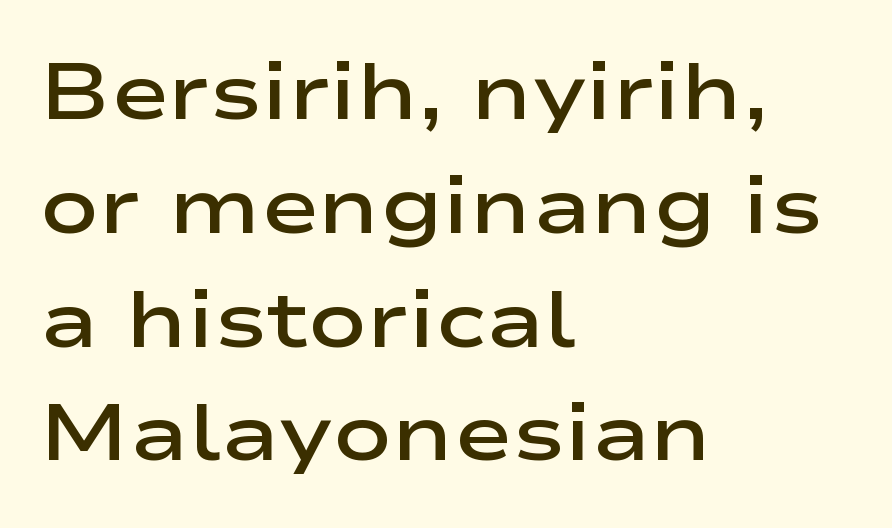
{"serif": "no", "italic": "no", "bold": "semi", "weight": "semibold", "width": "wide", "stroke_contrast": "low", "x_height": "medium", "monospaced": "no", "underline": "no", "align": "left", "line_spacing": "normal", "line_spacing_ratio": 1.44, "letter_spacing": "normal", "letter_spacing_em": 0.0, "glyph_px": 79}
